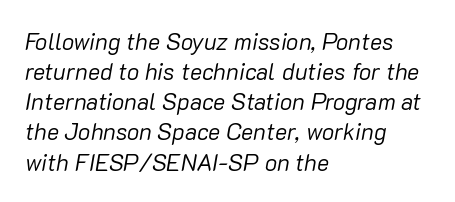
Q: Is the text bold? A: No.
Q: Is the text italic (slanted)? A: Yes, it leans right by about 10 degrees.
Q: Is the text underlined? A: No.
Q: How is the paragraph aligned? A: Left-aligned.
Q: Is the spacing between letters normal or unusually wide? A: Normal.
Q: Is the spacing between lines tight, normal or loose? A: Normal.
